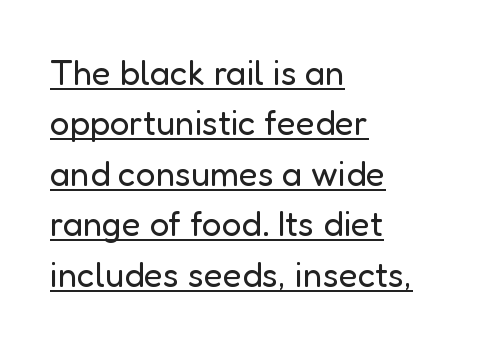
Q: Is the text bold? A: No.
Q: Is the text italic (slanted)? A: No, it is upright.
Q: Is the typeface a serif or a sans-serif typeface? A: Sans-serif.
Q: Is the text underlined? A: Yes.
Q: How is the paragraph aligned? A: Left-aligned.
Q: Is the spacing between letters normal or unusually wide? A: Normal.
Q: Is the spacing between lines tight, normal or loose? A: Normal.
Q: Width (condensed, normal, or wide)? A: Normal.
Q: Stroke contrast? A: Low.
Q: x-height? A: Medium.
Q: Monospaced? A: No.
